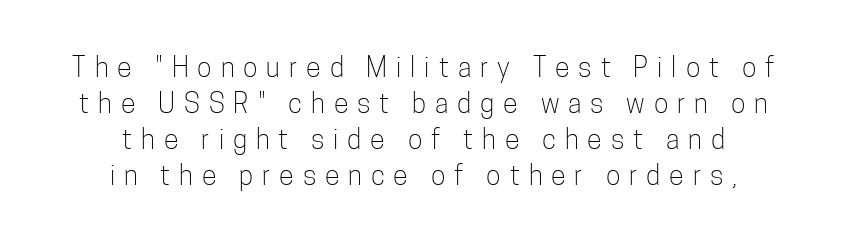
Q: Is the text bold? A: No.
Q: Is the text italic (slanted)? A: No, it is upright.
Q: Is the text underlined? A: No.
Q: How is the paragraph aligned? A: Centered.
Q: Is the spacing between letters normal or unusually wide? A: Unusually wide.
Q: Is the spacing between lines tight, normal or loose? A: Normal.
